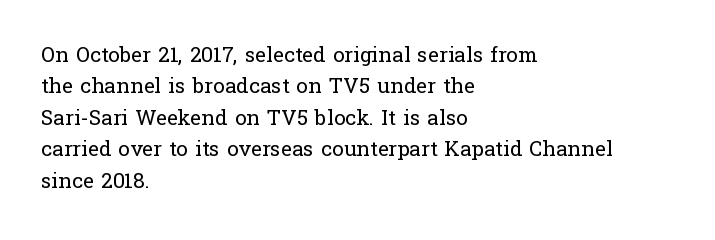
{"italic": "no", "bold": "no", "underline": "no", "align": "left", "line_spacing": "normal", "line_spacing_ratio": 1.5, "letter_spacing": "normal", "letter_spacing_em": 0.0, "glyph_px": 21}
